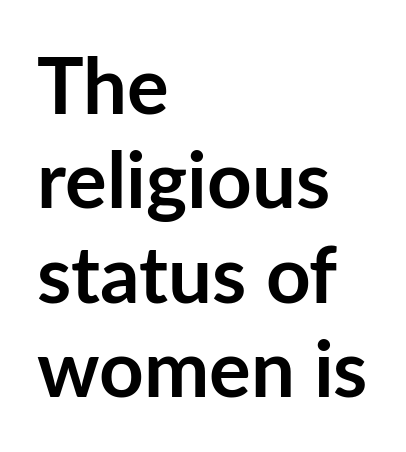
Look at the bottom of the vertical strokes: they stop flat, with no serifs. You could call the tracking neutral — neither tight nor loose. The passage is arranged the way most books set body copy — flush left. You could not count columns in this text — the font is proportionally spaced. You'd pick this weight for a headline — it's a proper bold.
